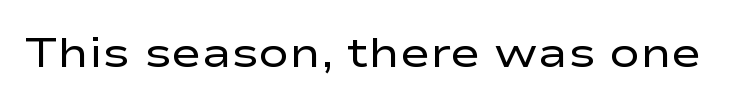
The image shows 41 px regular-weight, wide sans-serif type, upright; set normal letter spacing, not underlined; low stroke contrast and a medium x-height.
